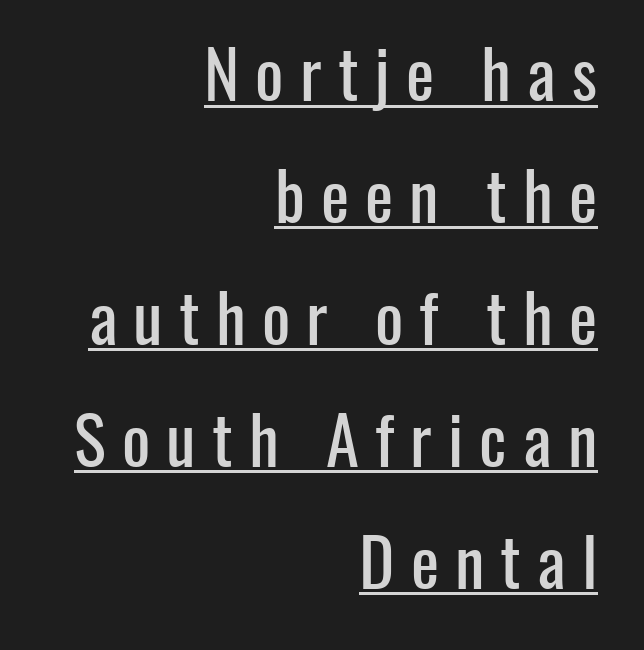
{"serif": "no", "italic": "no", "width": "condensed", "stroke_contrast": "low", "x_height": "medium", "monospaced": "no", "underline": "yes", "align": "right", "line_spacing_ratio": 1.82, "letter_spacing": "wide", "letter_spacing_em": 0.24, "glyph_px": 67}
